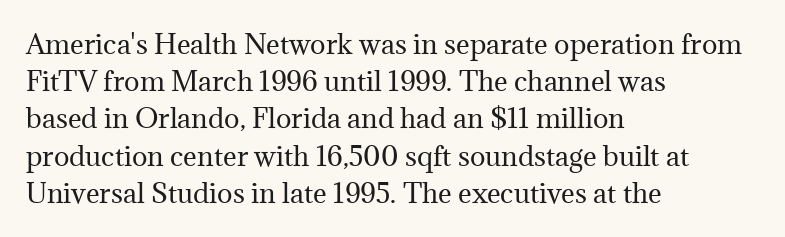
Q: Is the text bold? A: No.
Q: Is the text italic (slanted)? A: No, it is upright.
Q: Is the text underlined? A: No.
Q: How is the paragraph aligned? A: Left-aligned.
Q: Is the spacing between letters normal or unusually wide? A: Normal.
Q: Is the spacing between lines tight, normal or loose? A: Normal.
